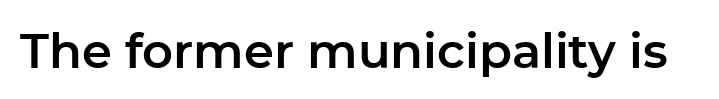
Inter-character spacing is left at the font's built-in metrics. The typography opts for an upright posture over an oblique one. Underline: absent. What kind of face is this? One without serifs — a sans. You could not count columns in this text — the font is proportionally spaced.
